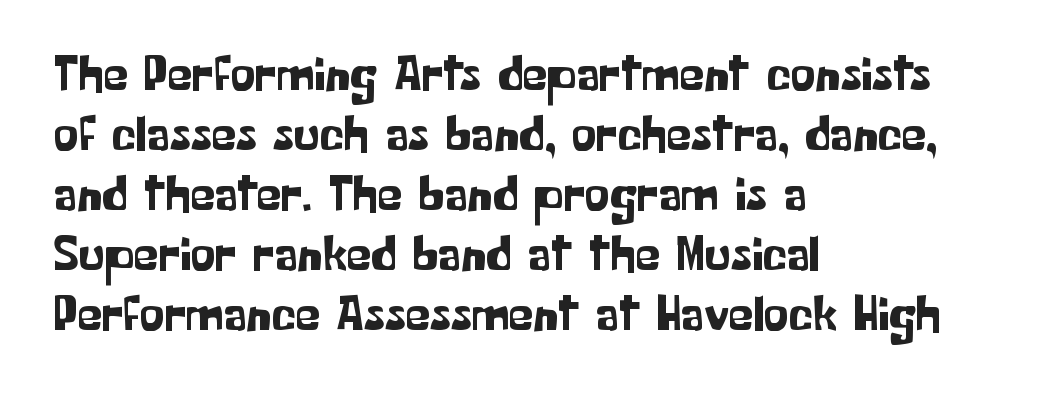
The image shows 50 px sans-serif type, upright; set left-aligned, line spacing 1.2x, normal letter spacing, not underlined; low stroke contrast and a medium x-height.
